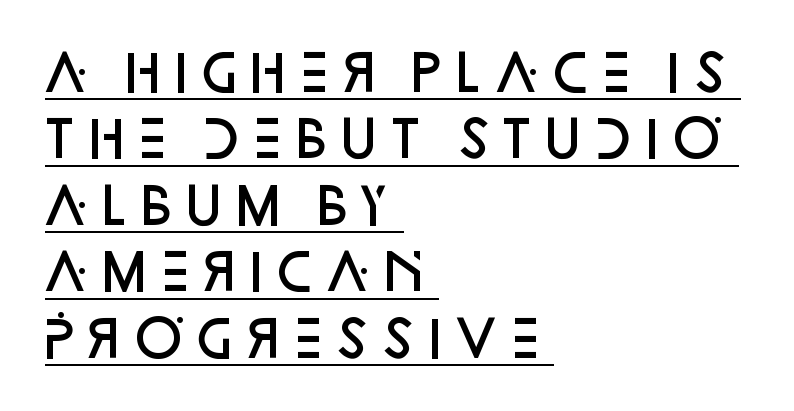
Q: Is the text bold? A: Semi-bold.
Q: Is the text italic (slanted)? A: No, it is upright.
Q: Is the typeface a serif or a sans-serif typeface? A: Sans-serif.
Q: Is the text underlined? A: Yes.
Q: How is the paragraph aligned? A: Left-aligned.
Q: Is the spacing between letters normal or unusually wide? A: Normal.
Q: Is the spacing between lines tight, normal or loose? A: Normal.
Q: Width (condensed, normal, or wide)? A: Normal.
Q: Stroke contrast? A: Low.
Q: x-height? A: Large.
Q: Monospaced? A: No.
